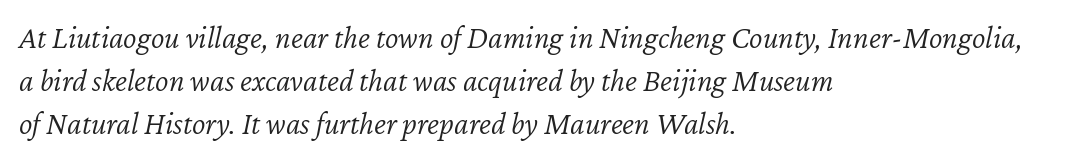
{"italic": "yes", "lean": "right", "slant_degrees": 12, "bold": "no", "weight": "light", "width": "normal", "stroke_contrast": "low", "x_height": "medium", "monospaced": "no", "underline": "no", "align": "left", "line_spacing": "normal", "line_spacing_ratio": 1.34, "letter_spacing": "normal", "letter_spacing_em": 0.0, "glyph_px": 32}
